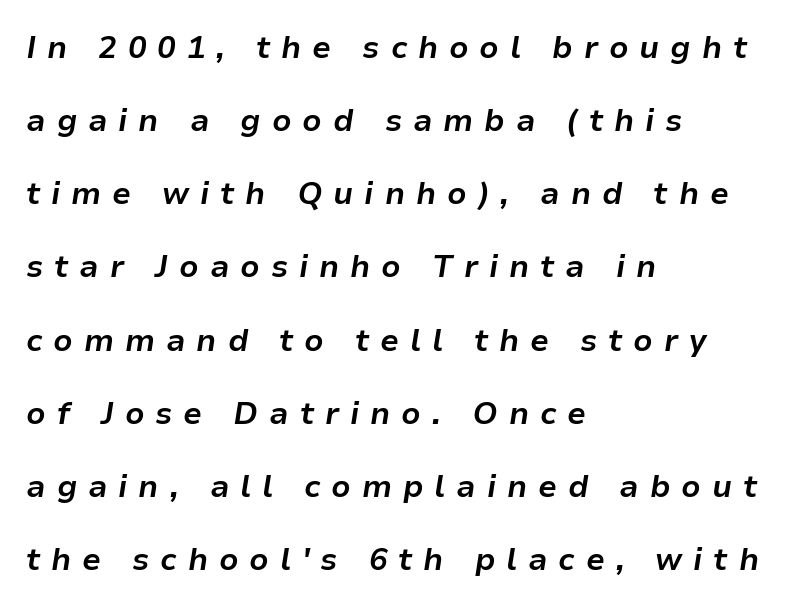
{"italic": "yes", "lean": "right", "slant_degrees": 9, "bold": "yes", "weight": "bold", "width": "normal", "stroke_contrast": "low", "x_height": "medium", "monospaced": "no", "underline": "no", "align": "left", "line_spacing": "loose", "line_spacing_ratio": 2.36, "letter_spacing": "wide", "letter_spacing_em": 0.35, "glyph_px": 31}
